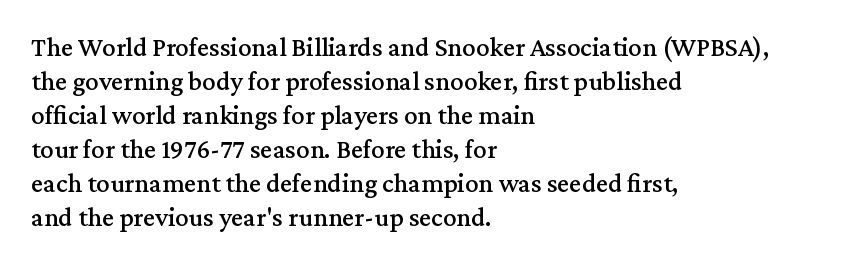
The image shows 27 px text type, upright; set left-aligned, normal line spacing (1.26x), normal letter spacing, not underlined.
